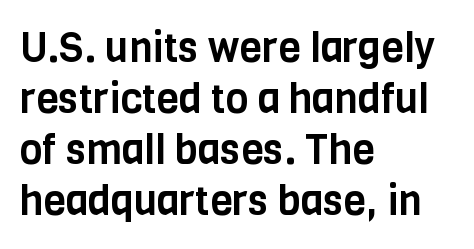
Quick note: underline off. Each letter keeps its own natural width here, so spacing adapts to shape. Notice how the passage keeps a crisp vertical edge on the left only. It's the straight-up-and-down kind of type. Examine the stroke ends and you'll find no serifs. There is no visible air inserted between adjacent glyphs.
